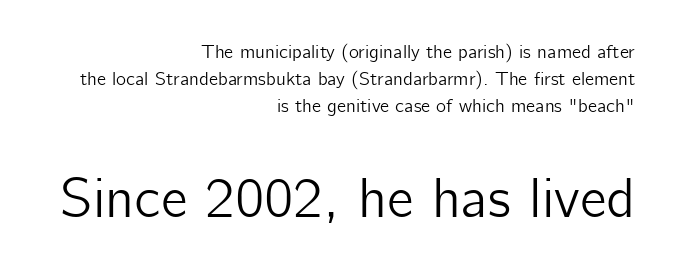
The ragged edge is on the left, which tells us the setting is flush right. The letters advance in unequal steps, a hallmark of proportional type. Quick note: interline space is typical. Underlining? Definitely not there. Nope, no serifs anywhere on these letters. This is the regular roman posture of the typeface.
